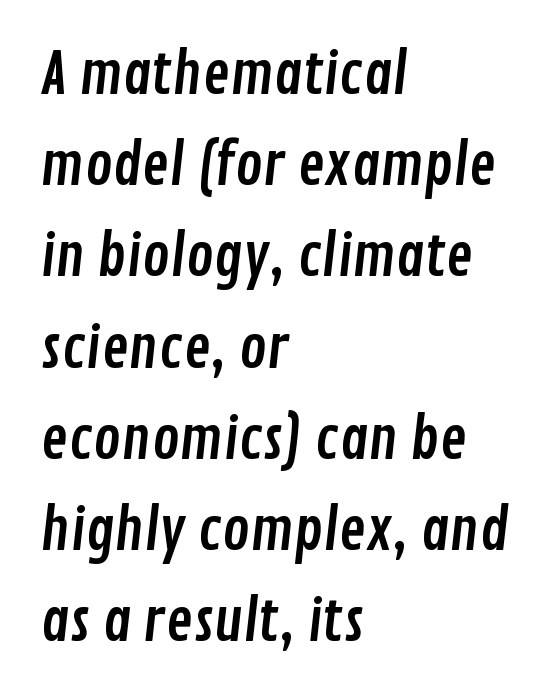
Q: Is the typeface a serif or a sans-serif typeface? A: Sans-serif.
Q: Is the text underlined? A: No.
Q: How is the paragraph aligned? A: Left-aligned.
Q: Is the spacing between letters normal or unusually wide? A: Normal.
Q: Is the spacing between lines tight, normal or loose? A: Normal.
Q: Width (condensed, normal, or wide)? A: Condensed.
Q: Stroke contrast? A: Low.
Q: x-height? A: Medium.
Q: Monospaced? A: No.
